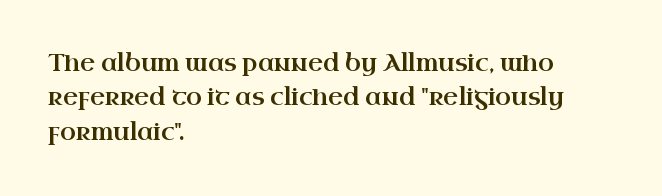
{"italic": "no", "underline": "no", "align": "left", "line_spacing": "normal", "line_spacing_ratio": 1.5, "letter_spacing": "normal", "letter_spacing_em": 0.0, "glyph_px": 23}
